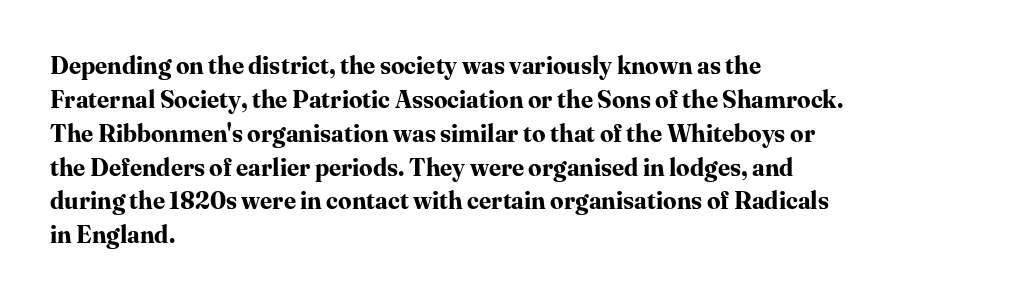
{"italic": "no", "bold": "yes", "underline": "no", "align": "left", "line_spacing": "normal", "line_spacing_ratio": 1.41, "letter_spacing": "normal", "letter_spacing_em": 0.0, "glyph_px": 24}
